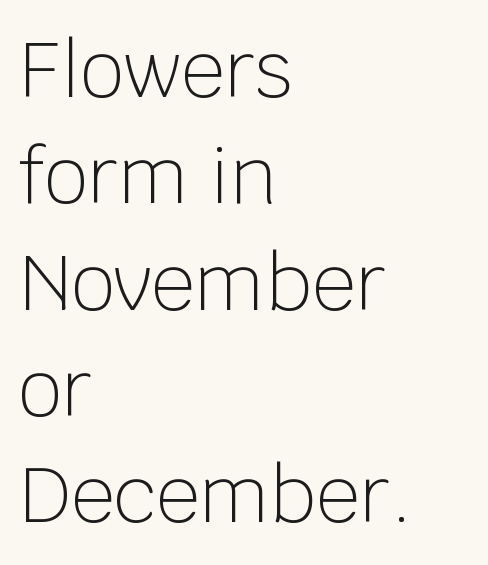
{"serif": "no", "italic": "no", "bold": "no", "weight": "light", "width": "normal", "stroke_contrast": "low", "x_height": "large", "monospaced": "no", "underline": "no", "align": "left", "line_spacing": "normal", "line_spacing_ratio": 1.38, "letter_spacing": "normal", "letter_spacing_em": 0.0, "glyph_px": 77}
